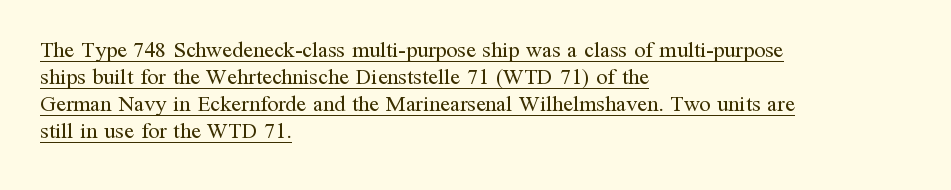
{"italic": "no", "bold": "no", "underline": "yes", "align": "left", "line_spacing_ratio": 1.23, "letter_spacing": "normal", "letter_spacing_em": 0.0, "glyph_px": 22}
